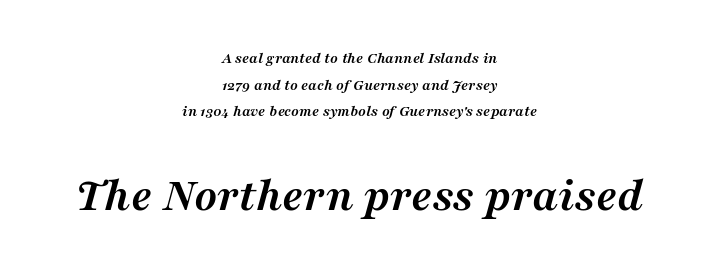
Q: Is the text bold? A: Yes.
Q: Is the text italic (slanted)? A: Yes, it leans right by about 16 degrees.
Q: Is the typeface a serif or a sans-serif typeface? A: Serif.
Q: Is the text underlined? A: No.
Q: How is the paragraph aligned? A: Centered.
Q: Is the spacing between letters normal or unusually wide? A: Normal.
Q: Is the spacing between lines tight, normal or loose? A: Normal.
Q: Which block of text is set in a larger size, the first (top) or the second (bottom)? A: The second (bottom) one.
Q: Width (condensed, normal, or wide)? A: Normal.
Q: Stroke contrast? A: Medium.
Q: x-height? A: Medium.
Q: Monospaced? A: No.
